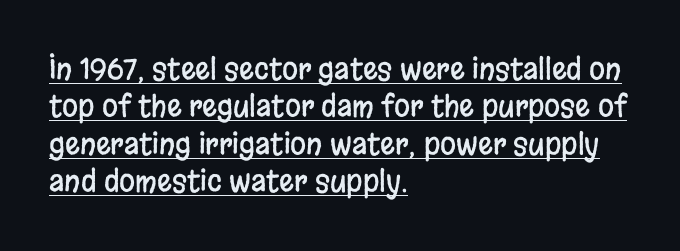
Q: Is the text italic (slanted)? A: No, it is upright.
Q: Is the typeface a serif or a sans-serif typeface? A: Sans-serif.
Q: Is the text underlined? A: Yes.
Q: How is the paragraph aligned? A: Left-aligned.
Q: Is the spacing between letters normal or unusually wide? A: Normal.
Q: Is the spacing between lines tight, normal or loose? A: Normal.
Q: Width (condensed, normal, or wide)? A: Condensed.
Q: Stroke contrast? A: Low.
Q: x-height? A: Large.
Q: Monospaced? A: No.
